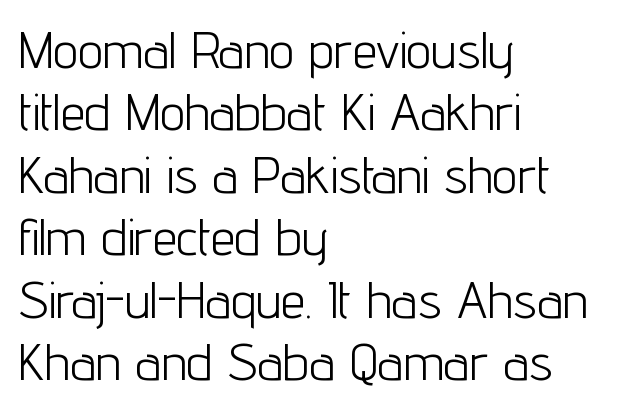
{"serif": "no", "italic": "no", "bold": "no", "weight": "light", "width": "condensed", "stroke_contrast": "low", "x_height": "medium", "monospaced": "no", "underline": "no", "align": "left", "line_spacing": "normal", "line_spacing_ratio": 1.25, "letter_spacing": "normal", "letter_spacing_em": 0.0, "glyph_px": 50}
